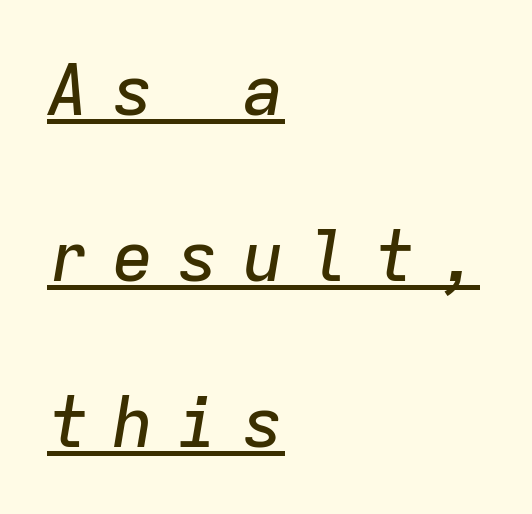
Q: Is the text italic (slanted)? A: Yes, it leans right by about 9 degrees.
Q: Is the text underlined? A: Yes.
Q: How is the paragraph aligned? A: Left-aligned.
Q: Is the spacing between letters normal or unusually wide? A: Unusually wide.
Q: Is the spacing between lines tight, normal or loose? A: Loose.
Q: Width (condensed, normal, or wide)? A: Normal.
Q: Stroke contrast? A: Low.
Q: x-height? A: Medium.
Q: Monospaced? A: Yes.
